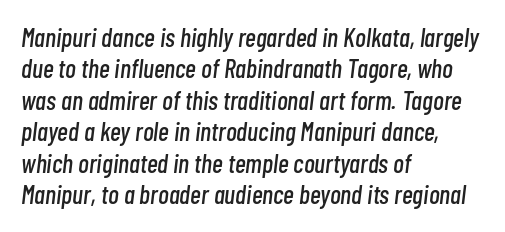
{"italic": "yes", "lean": "right", "slant_degrees": 7, "underline": "no", "align": "left", "line_spacing_ratio": 1.21, "letter_spacing": "normal", "letter_spacing_em": 0.0, "glyph_px": 26}
